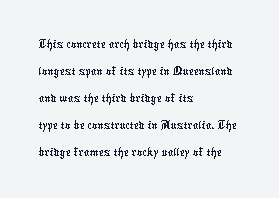
These lines are rendered in a variable-pitch font. Quick note: underline off. Compared with typical paragraphs, the rows here are closer together. A typesetter would label this face a sans. Observe the ordinary spacing: letters are neighbours, not strangers. Line starts are locked; line ends wander.
